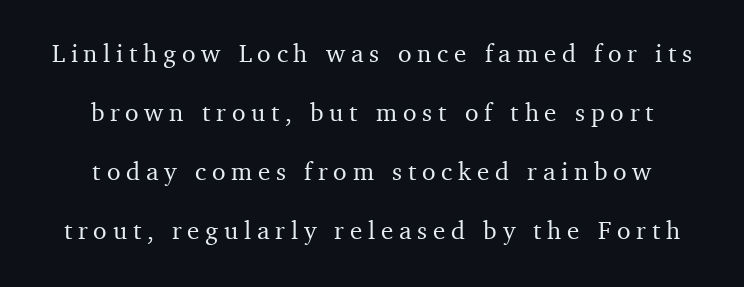
A typesetter would call this leading open, well beyond the default. A typesetter would mark this as roman, not italic. The baseline area is clear. You could only call the tracking loose — the letters float apart.
